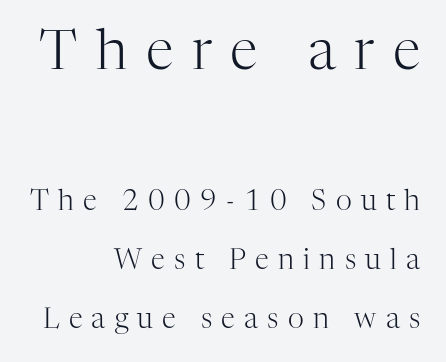
{"serif": "yes", "italic": "no", "bold": "no", "weight": "light", "width": "normal", "stroke_contrast": "high", "x_height": "medium", "monospaced": "no", "underline": "no", "align": "right", "line_spacing": "loose", "line_spacing_ratio": 2.1, "letter_spacing": "wide", "letter_spacing_em": 0.33, "larger_block": "first", "size_ratio": 2.0, "glyph_px": 56}
